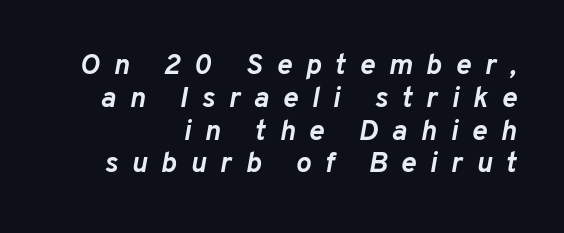
Weight check: bold — yes, fully. Horizontally, the lines are justified to the trailing edge only. These lines have a slow, spaced-out rhythm from letter to letter. No word sits above an underline.
